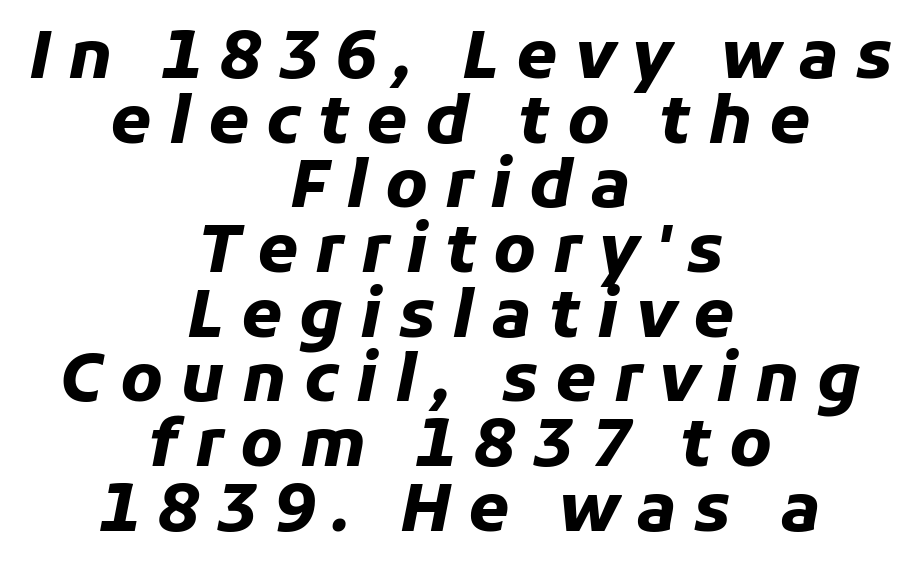
The image shows 66 px heavy type, italic (leaning right); set centered, tight line spacing (0.98x), unusually wide letter spacing (+0.26 em), not underlined; low stroke contrast and a medium x-height.
